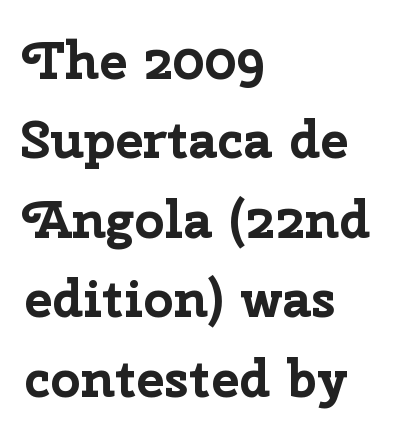
Q: Is the text bold? A: Yes.
Q: Is the text italic (slanted)? A: No, it is upright.
Q: Is the typeface a serif or a sans-serif typeface? A: Sans-serif.
Q: Is the text underlined? A: No.
Q: How is the paragraph aligned? A: Left-aligned.
Q: Is the spacing between letters normal or unusually wide? A: Normal.
Q: Is the spacing between lines tight, normal or loose? A: Normal.
Q: Width (condensed, normal, or wide)? A: Normal.
Q: Stroke contrast? A: Low.
Q: x-height? A: Medium.
Q: Monospaced? A: No.
